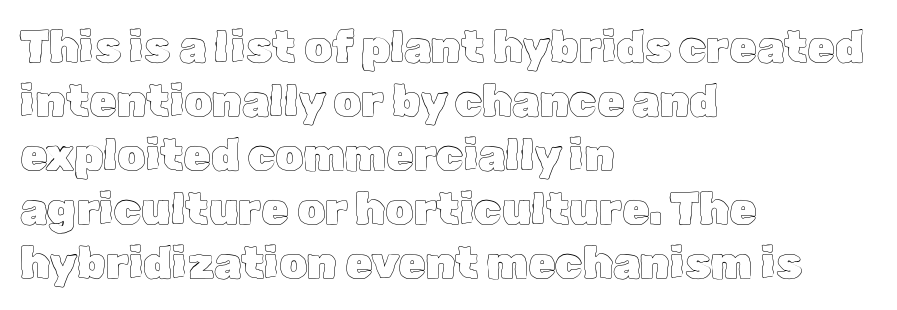
The image shows 44 px text type, upright; set left-aligned, line spacing 1.23x, normal letter spacing, not underlined; a medium x-height.
